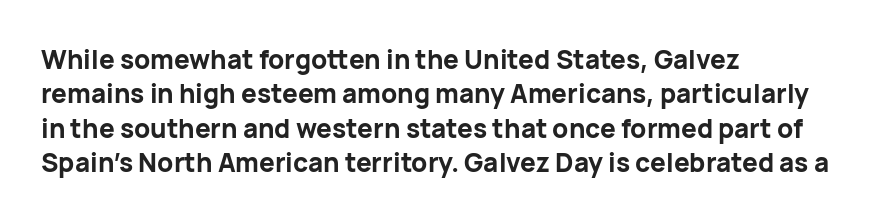
Q: Is the text bold? A: Yes.
Q: Is the text italic (slanted)? A: No, it is upright.
Q: Is the text underlined? A: No.
Q: How is the paragraph aligned? A: Left-aligned.
Q: Is the spacing between letters normal or unusually wide? A: Normal.
Q: Is the spacing between lines tight, normal or loose? A: Normal.
